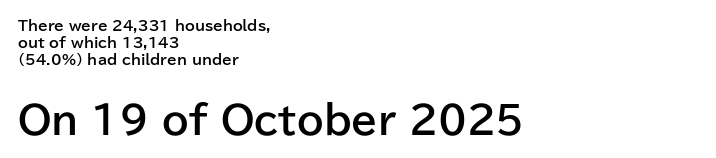
Q: Is the text bold? A: Yes.
Q: Is the text italic (slanted)? A: No, it is upright.
Q: Is the typeface a serif or a sans-serif typeface? A: Sans-serif.
Q: Is the text underlined? A: No.
Q: How is the paragraph aligned? A: Left-aligned.
Q: Is the spacing between letters normal or unusually wide? A: Normal.
Q: Which block of text is set in a larger size, the first (top) or the second (bottom)? A: The second (bottom) one.
Q: Width (condensed, normal, or wide)? A: Normal.
Q: Stroke contrast? A: Low.
Q: x-height? A: Medium.
Q: Monospaced? A: No.
